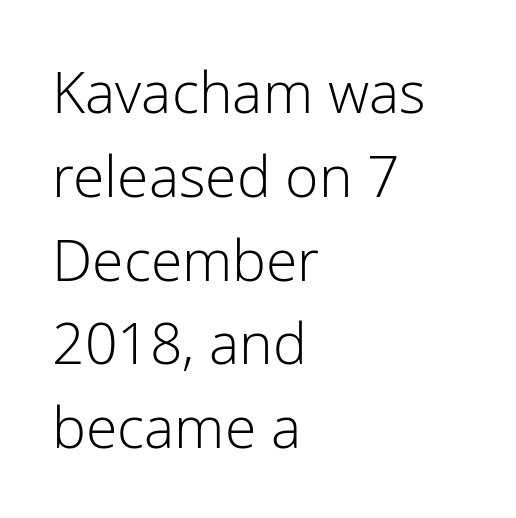
{"serif": "no", "italic": "no", "bold": "no", "weight": "light", "width": "normal", "stroke_contrast": "low", "x_height": "medium", "monospaced": "no", "underline": "no", "align": "left", "line_spacing": "normal", "line_spacing_ratio": 1.47, "letter_spacing": "normal", "letter_spacing_em": 0.0, "glyph_px": 57}
